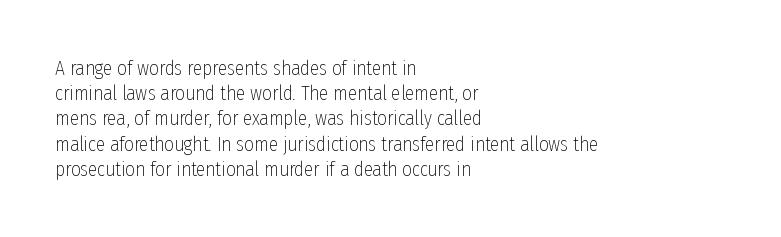
The image shows 21 px text type, upright; set left-aligned, line spacing 1.2x, normal letter spacing, not underlined.
